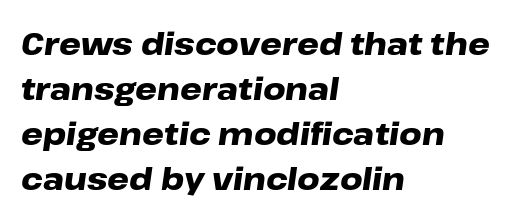
The image shows 31 px heavy, wide type, italic (leaning right); set left-aligned, normal line spacing (1.45x), normal letter spacing, not underlined; low stroke contrast and a medium x-height.
